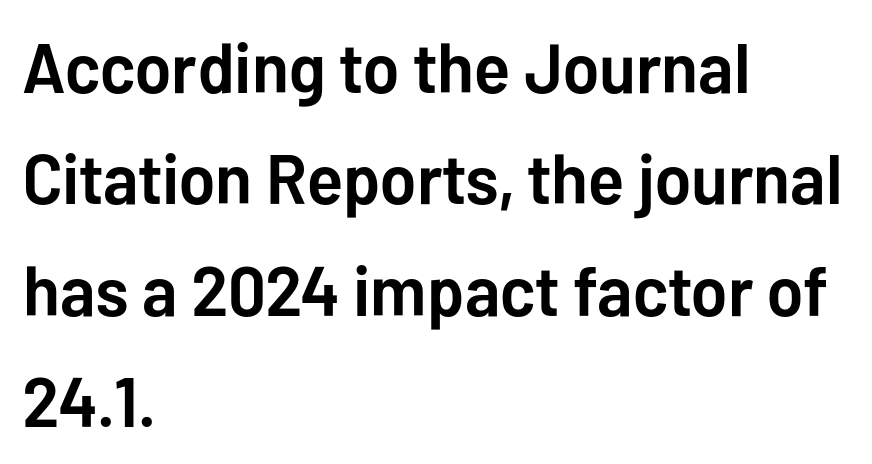
The image shows 70 px semibold sans-serif type, upright; set left-aligned, normal line spacing (1.59x), normal letter spacing, not underlined; low stroke contrast and a medium x-height.
